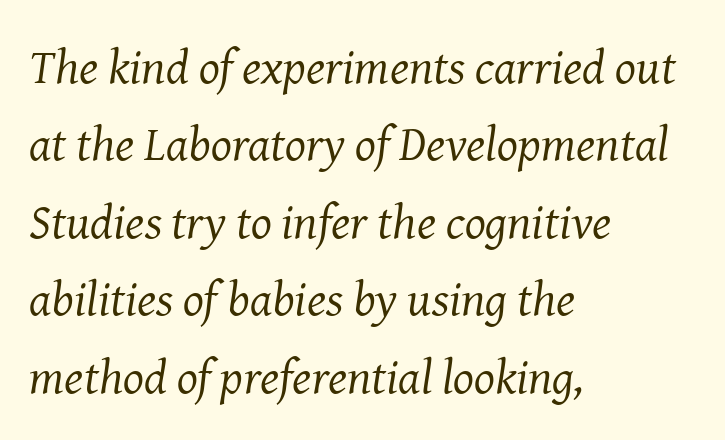
The image shows 49 px regular-weight serif type, italic (leaning right); set left-aligned, normal line spacing (1.58x), normal letter spacing, not underlined; medium stroke contrast and a medium x-height.
